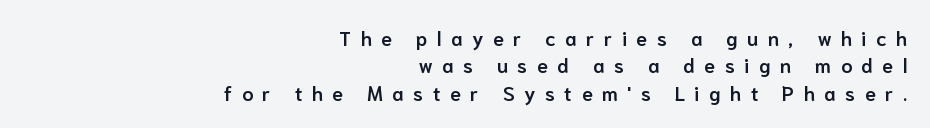
Q: Is the text bold? A: Semi-bold.
Q: Is the text italic (slanted)? A: No, it is upright.
Q: Is the text underlined? A: No.
Q: How is the paragraph aligned? A: Right-aligned.
Q: Is the spacing between letters normal or unusually wide? A: Unusually wide.
Q: Is the spacing between lines tight, normal or loose? A: Normal.
